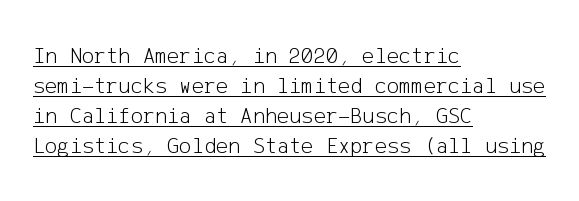
Stems and bowls with no extra thickness — not bold. Look at the tracking — it's just the regular setting, nothing added. What decoration does the sample have? An underline. No italicization has been applied; the sample stays upright. Reading down the column, the eye jumps a familiar distance to each next line. These lines stack with their left ends in a neat column.
